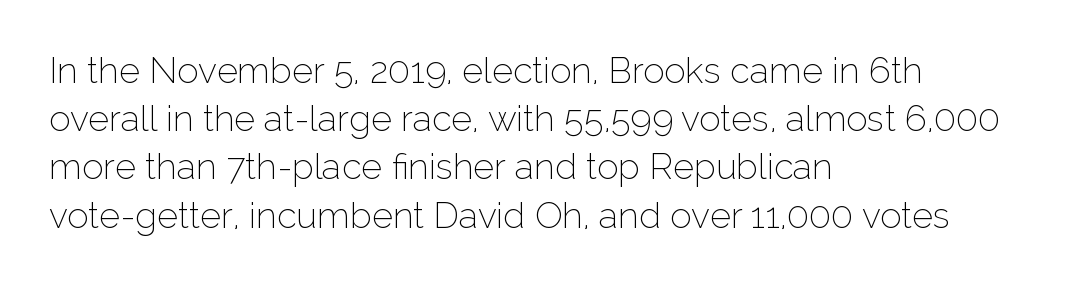
Q: Is the text bold? A: No.
Q: Is the text italic (slanted)? A: No, it is upright.
Q: Is the typeface a serif or a sans-serif typeface? A: Sans-serif.
Q: Is the text underlined? A: No.
Q: How is the paragraph aligned? A: Left-aligned.
Q: Is the spacing between letters normal or unusually wide? A: Normal.
Q: Is the spacing between lines tight, normal or loose? A: Normal.
Q: Width (condensed, normal, or wide)? A: Normal.
Q: Stroke contrast? A: Low.
Q: x-height? A: Medium.
Q: Monospaced? A: No.
